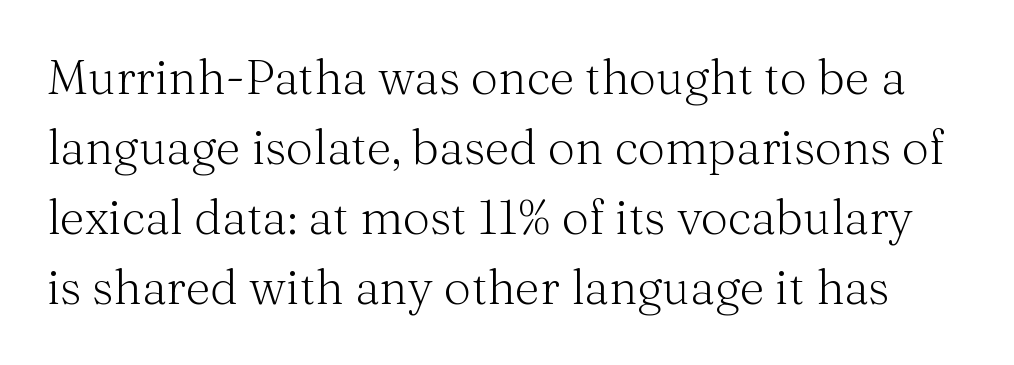
{"serif": "yes", "italic": "no", "bold": "no", "weight": "light", "width": "normal", "stroke_contrast": "medium", "x_height": "medium", "monospaced": "no", "underline": "no", "line_spacing": "normal", "line_spacing_ratio": 1.46, "letter_spacing": "normal", "letter_spacing_em": 0.0, "glyph_px": 48}
